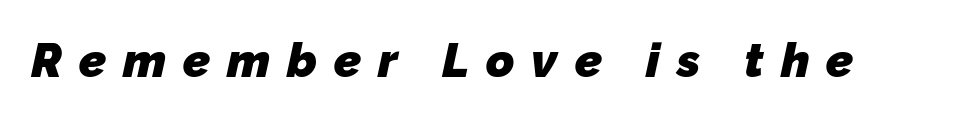
The image shows 48 px heavy sans-serif type; set unusually wide letter spacing (+0.35 em), not underlined; low stroke contrast and a medium x-height.
